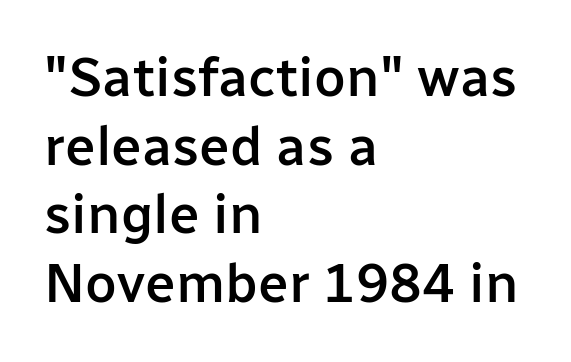
{"serif": "no", "italic": "no", "bold": "semi", "weight": "semibold", "width": "normal", "stroke_contrast": "low", "x_height": "medium", "monospaced": "no", "underline": "no", "align": "left", "line_spacing": "normal", "line_spacing_ratio": 1.25, "letter_spacing": "normal", "letter_spacing_em": 0.0, "glyph_px": 55}
